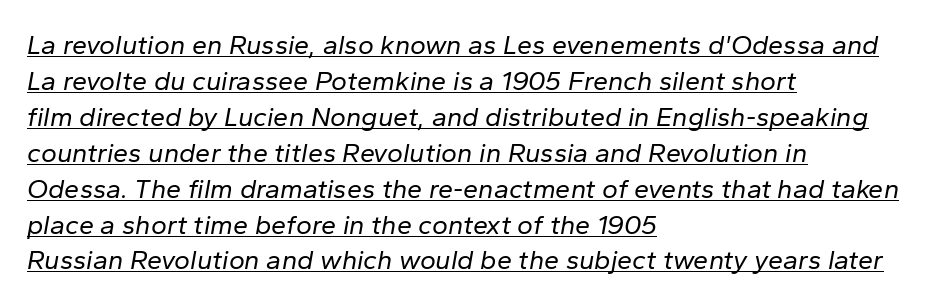
Short note: letters normally spaced. Stroke thickness stays within the range of a standard reading face or lighter. An italicized treatment has been applied to the whole sample. This is underlined copy, the kind a proofreader might mark for attention. Quick note: interline space is typical.
